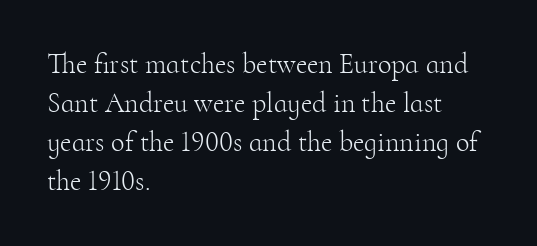
{"serif": "yes", "italic": "no", "bold": "no", "weight": "light", "width": "normal", "stroke_contrast": "high", "x_height": "small", "monospaced": "no", "underline": "no", "align": "left", "line_spacing": "normal", "line_spacing_ratio": 1.39, "letter_spacing": "normal", "letter_spacing_em": 0.0, "glyph_px": 28}
